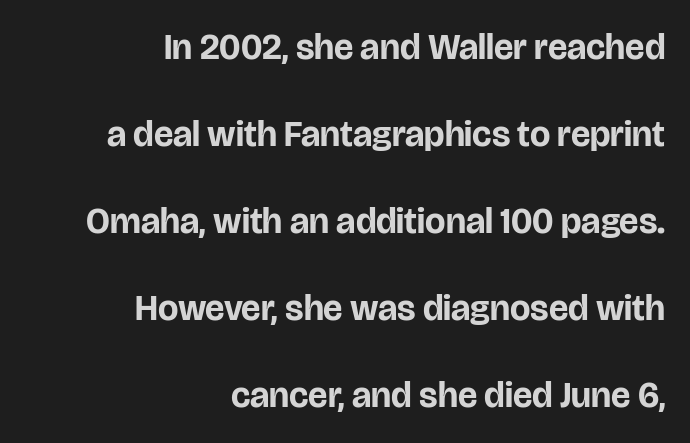
The image shows 36 px bold sans-serif type, upright; set right-aligned, loose line spacing (2.42x), normal letter spacing, not underlined; low stroke contrast and a large x-height.
